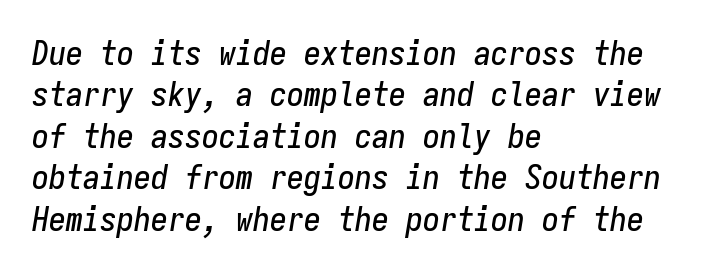
{"italic": "yes", "lean": "right", "slant_degrees": 9, "width": "condensed", "stroke_contrast": "low", "x_height": "medium", "monospaced": "yes", "underline": "no", "align": "left", "line_spacing_ratio": 1.22, "letter_spacing": "normal", "letter_spacing_em": 0.0, "glyph_px": 34}
